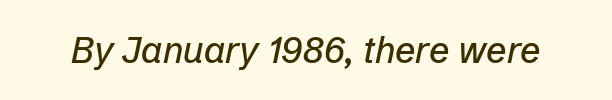
Caption: standard tracking, unaltered. Check under the words: just untouched page. These lines are rendered in a variable-pitch font. The face used here has a pronounced slope to its letters.
